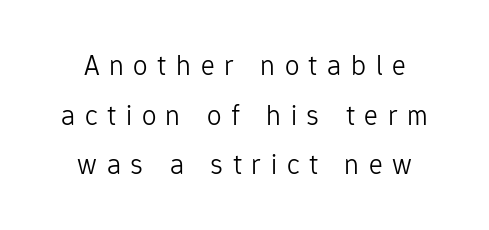
The image shows 29 px light sans-serif type, upright; set centered, line spacing 1.71x, unusually wide letter spacing (+0.33 em), not underlined; low stroke contrast and a medium x-height.
